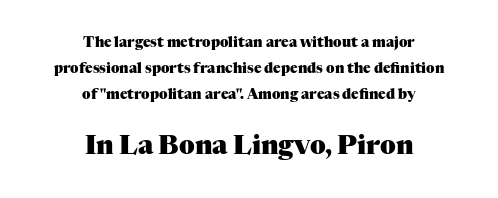
{"italic": "no", "bold": "yes", "underline": "no", "align": "center", "line_spacing_ratio": 1.85, "letter_spacing": "normal", "letter_spacing_em": 0.0, "larger_block": "second", "size_ratio": 1.86, "glyph_px": 26}
